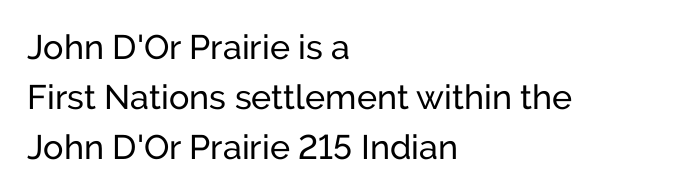
Q: Is the text italic (slanted)? A: No, it is upright.
Q: Is the typeface a serif or a sans-serif typeface? A: Sans-serif.
Q: Is the text underlined? A: No.
Q: How is the paragraph aligned? A: Left-aligned.
Q: Is the spacing between letters normal or unusually wide? A: Normal.
Q: Is the spacing between lines tight, normal or loose? A: Normal.
Q: Width (condensed, normal, or wide)? A: Normal.
Q: Stroke contrast? A: Low.
Q: x-height? A: Medium.
Q: Monospaced? A: No.
